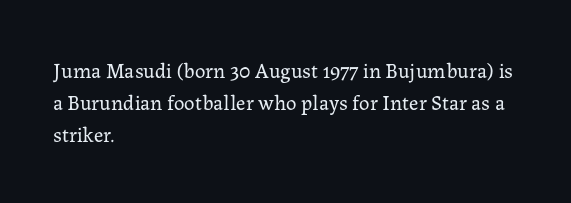
{"italic": "no", "bold": "no", "underline": "no", "align": "left", "line_spacing": "normal", "line_spacing_ratio": 1.53, "letter_spacing": "normal", "letter_spacing_em": 0.0, "glyph_px": 21}
